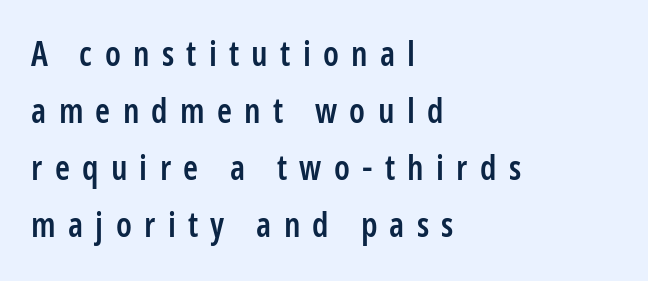
{"serif": "no", "italic": "no", "bold": "semi", "weight": "semibold", "width": "condensed", "stroke_contrast": "low", "x_height": "medium", "monospaced": "no", "underline": "no", "align": "left", "line_spacing": "normal", "line_spacing_ratio": 1.68, "letter_spacing": "wide", "letter_spacing_em": 0.36, "glyph_px": 34}
